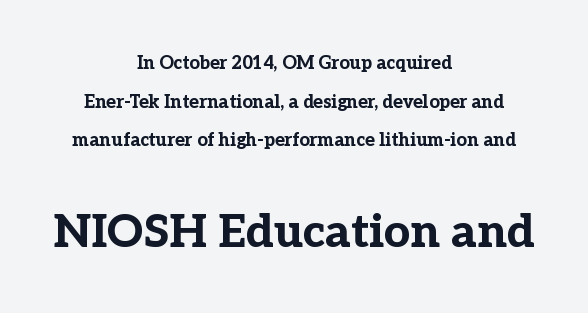
Q: Is the text bold? A: Yes.
Q: Is the text italic (slanted)? A: No, it is upright.
Q: Is the typeface a serif or a sans-serif typeface? A: Serif.
Q: Is the text underlined? A: No.
Q: How is the paragraph aligned? A: Centered.
Q: Is the spacing between letters normal or unusually wide? A: Normal.
Q: Is the spacing between lines tight, normal or loose? A: Loose.
Q: Which block of text is set in a larger size, the first (top) or the second (bottom)? A: The second (bottom) one.
Q: Width (condensed, normal, or wide)? A: Normal.
Q: Stroke contrast? A: Low.
Q: x-height? A: Medium.
Q: Monospaced? A: No.
